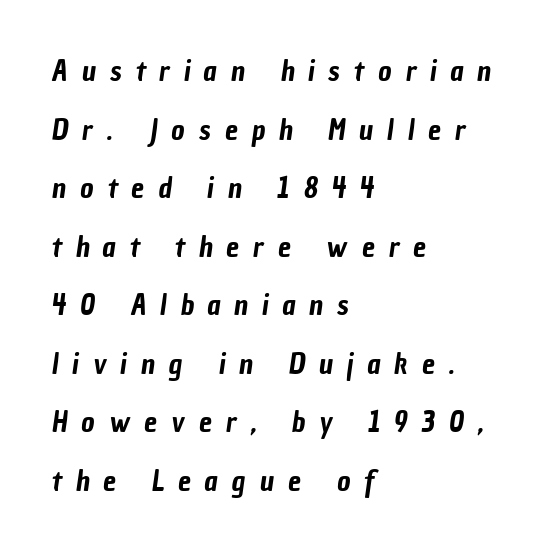
This block would shrink considerably if given ordinary leading; it's expanded now. This sample uses expanded letter spacing, leaving extra air between glyphs. The letters advance in unequal steps, a hallmark of proportional type. Quick note: underline off.
